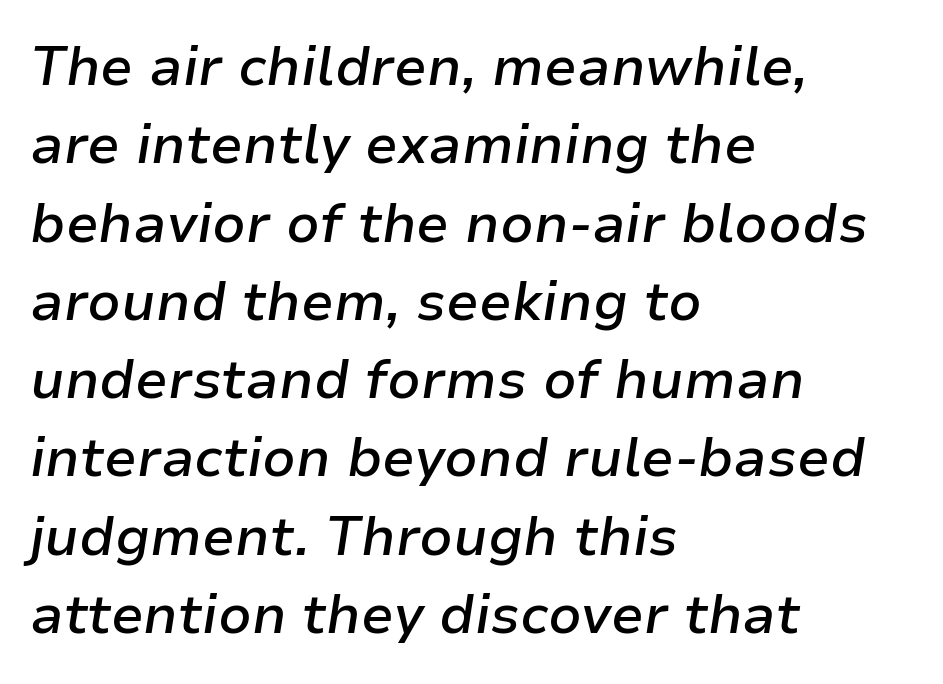
Visually the block forms a straight wall on the left and a jagged coastline on the right. Here the designer chose a conventional face with non-uniform glyph widths. Each new line begins a customary step beneath the previous one. Tracking here is standard; glyphs follow each other at the usual distance. The font is running at a semibold setting, under full bold. This sample uses an oblique cut, with every glyph tilted off the vertical.
